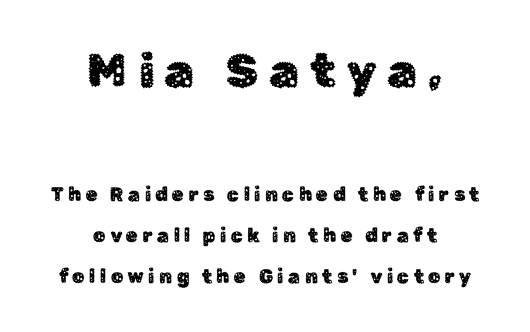
Q: Is the text italic (slanted)? A: No, it is upright.
Q: Is the typeface a serif or a sans-serif typeface? A: Sans-serif.
Q: Is the text underlined? A: No.
Q: How is the paragraph aligned? A: Centered.
Q: Is the spacing between letters normal or unusually wide? A: Unusually wide.
Q: Is the spacing between lines tight, normal or loose? A: Loose.
Q: Which block of text is set in a larger size, the first (top) or the second (bottom)? A: The first (top) one.
Q: Width (condensed, normal, or wide)? A: Normal.
Q: Stroke contrast? A: Low.
Q: x-height? A: Medium.
Q: Monospaced? A: No.
